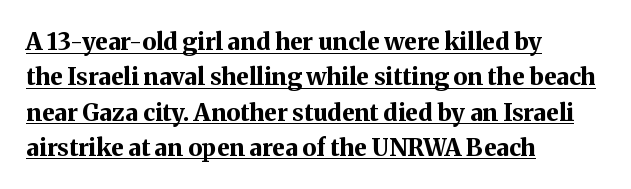
Q: Is the text bold? A: Yes.
Q: Is the text italic (slanted)? A: No, it is upright.
Q: Is the text underlined? A: Yes.
Q: How is the paragraph aligned? A: Left-aligned.
Q: Is the spacing between letters normal or unusually wide? A: Normal.
Q: Is the spacing between lines tight, normal or loose? A: Normal.
